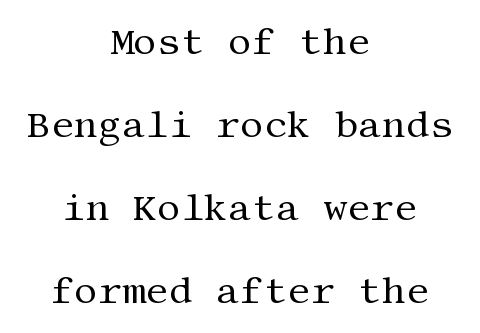
Line starts and ends both wander, symmetrically. The font's upright variant was chosen for this text. Bare-footed words on every line. The typeface has the unassuming heft of standard copy or less.
